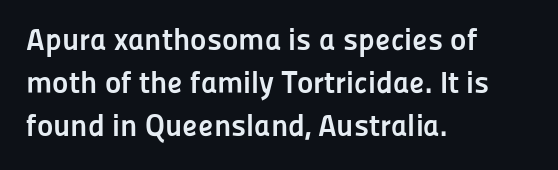
Q: Is the text bold? A: Yes.
Q: Is the text italic (slanted)? A: No, it is upright.
Q: Is the typeface a serif or a sans-serif typeface? A: Sans-serif.
Q: Is the text underlined? A: No.
Q: How is the paragraph aligned? A: Left-aligned.
Q: Is the spacing between letters normal or unusually wide? A: Normal.
Q: Is the spacing between lines tight, normal or loose? A: Normal.
Q: Width (condensed, normal, or wide)? A: Normal.
Q: Stroke contrast? A: Low.
Q: x-height? A: Medium.
Q: Monospaced? A: No.
